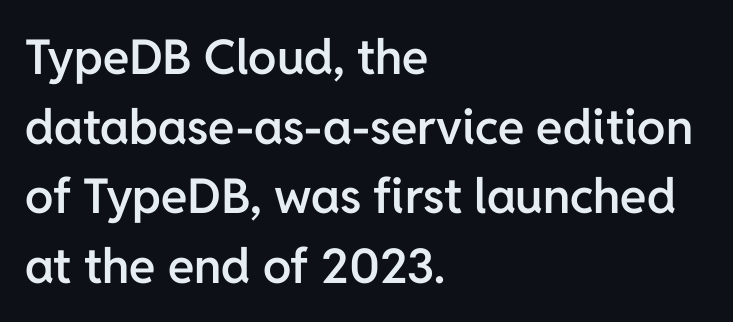
Honestly, there is no underline to notice here at all. Line starts are locked; line ends wander. This block has exactly the height ordinary leading produces. Letter spacing: default. Are there feet on the stems? There aren't — it's a sans.
